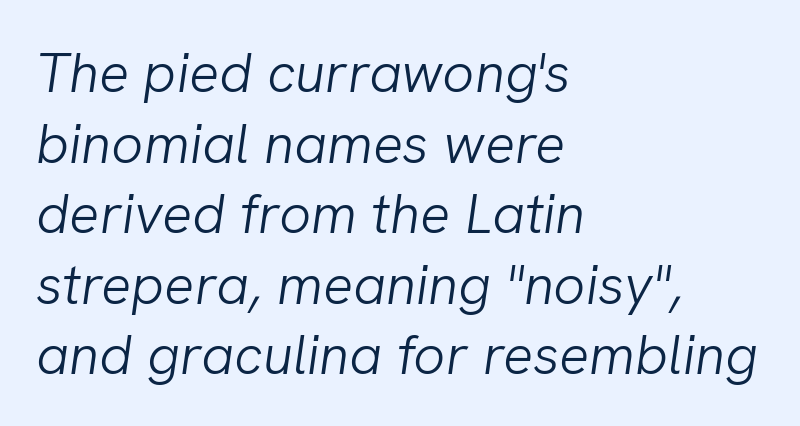
{"italic": "yes", "lean": "right", "slant_degrees": 8, "bold": "no", "weight": "light", "width": "normal", "stroke_contrast": "low", "x_height": "medium", "monospaced": "no", "underline": "no", "align": "left", "line_spacing": "normal", "line_spacing_ratio": 1.26, "letter_spacing": "normal", "letter_spacing_em": 0.0, "glyph_px": 56}
